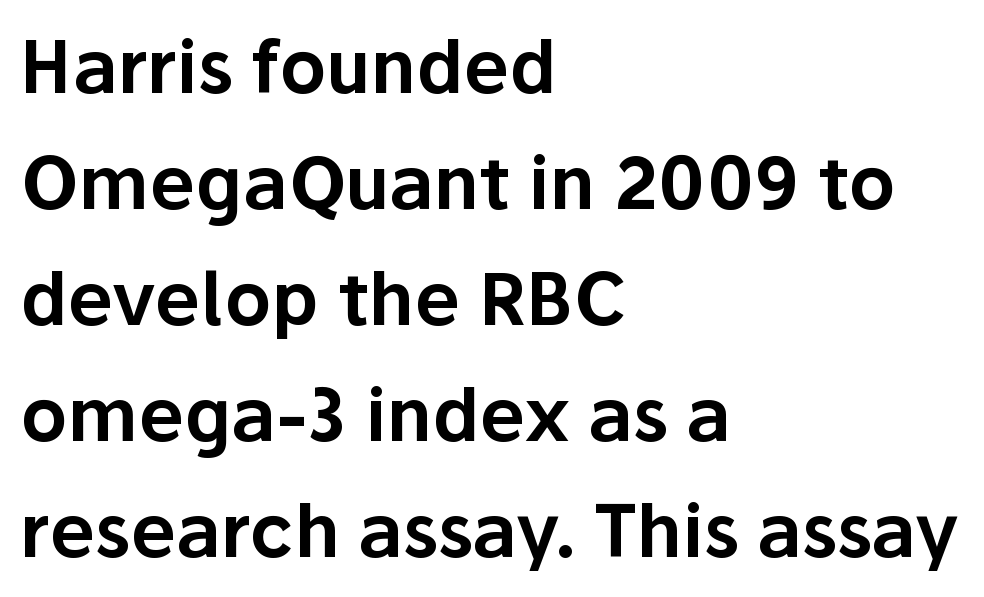
Q: Is the text italic (slanted)? A: No, it is upright.
Q: Is the typeface a serif or a sans-serif typeface? A: Sans-serif.
Q: Is the text underlined? A: No.
Q: How is the paragraph aligned? A: Left-aligned.
Q: Is the spacing between letters normal or unusually wide? A: Normal.
Q: Is the spacing between lines tight, normal or loose? A: Normal.
Q: Width (condensed, normal, or wide)? A: Normal.
Q: Stroke contrast? A: Low.
Q: x-height? A: Medium.
Q: Monospaced? A: No.
